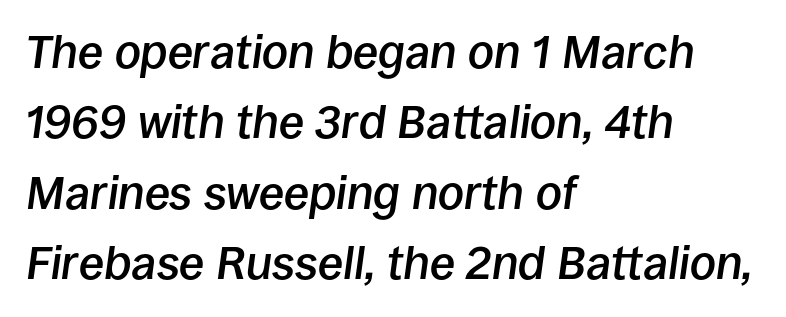
The image shows 46 px semibold type, italic (leaning right); set left-aligned, normal line spacing (1.53x), normal letter spacing, not underlined; low stroke contrast and a large x-height.
